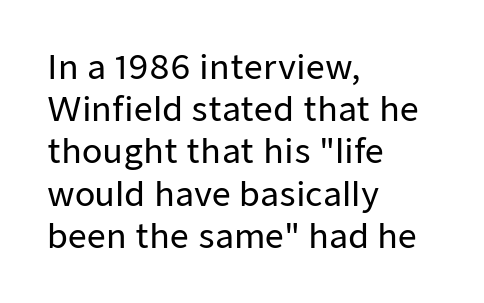
The image shows 33 px sans-serif type, upright; set left-aligned, normal line spacing (1.28x), normal letter spacing, not underlined; low stroke contrast and a medium x-height.
